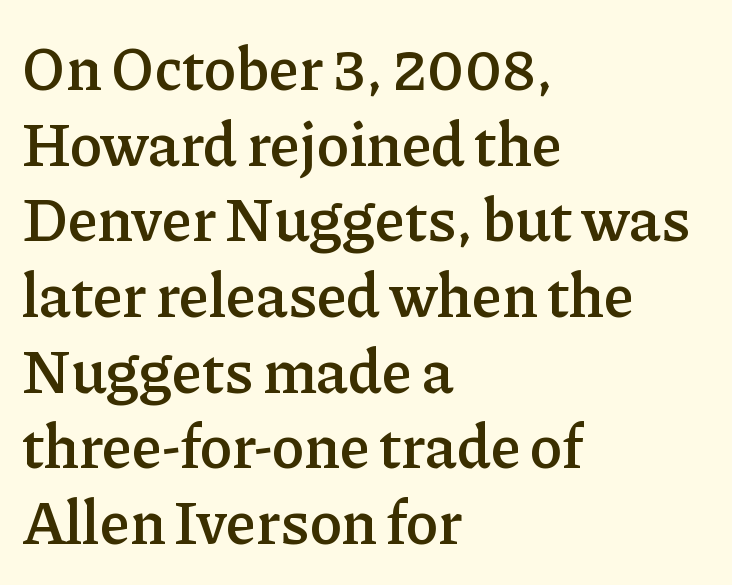
Each glyph is drawn with semibold strokes, heavier than normal yet not fully bold. These lines are composed in type with serifs. Line beginnings align vertically; line endings do not. A typesetter would mark this as roman, not italic.
